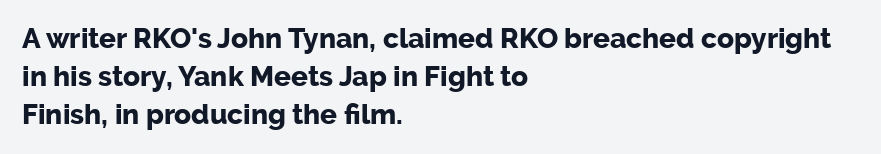
Q: Is the text bold? A: Yes.
Q: Is the text italic (slanted)? A: No, it is upright.
Q: Is the typeface a serif or a sans-serif typeface? A: Sans-serif.
Q: Is the text underlined? A: No.
Q: How is the paragraph aligned? A: Left-aligned.
Q: Is the spacing between letters normal or unusually wide? A: Normal.
Q: Is the spacing between lines tight, normal or loose? A: Normal.
Q: Width (condensed, normal, or wide)? A: Normal.
Q: Stroke contrast? A: Low.
Q: x-height? A: Medium.
Q: Monospaced? A: No.
